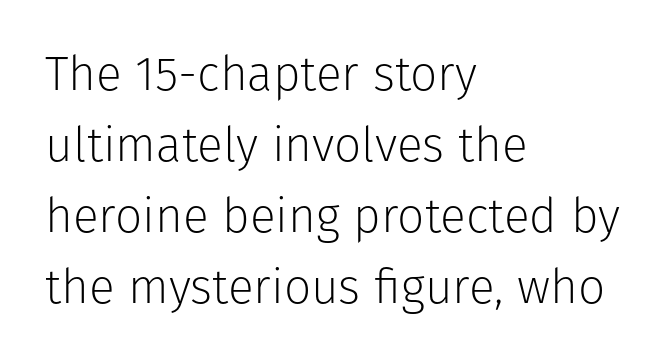
Q: Is the text bold? A: No.
Q: Is the text italic (slanted)? A: No, it is upright.
Q: Is the typeface a serif or a sans-serif typeface? A: Sans-serif.
Q: Is the text underlined? A: No.
Q: How is the paragraph aligned? A: Left-aligned.
Q: Is the spacing between letters normal or unusually wide? A: Normal.
Q: Is the spacing between lines tight, normal or loose? A: Normal.
Q: Width (condensed, normal, or wide)? A: Normal.
Q: Stroke contrast? A: Low.
Q: x-height? A: Medium.
Q: Monospaced? A: No.
